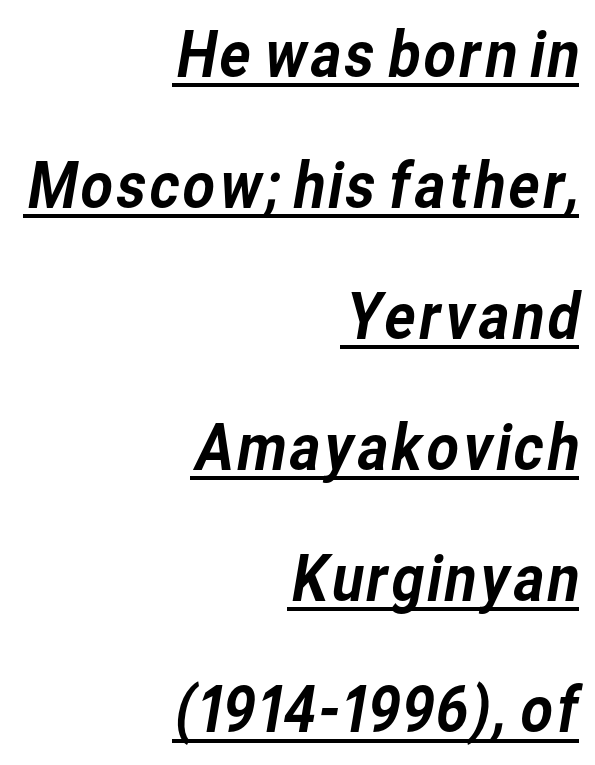
Glance below the letters and you will spot a drawn line. Proportional: the letters do not fall into vertical columns. Classification — sans serif. The letterforms sit shoulder to shoulder at normal distance. Typeset ragged left — the right edge is the straight one.
